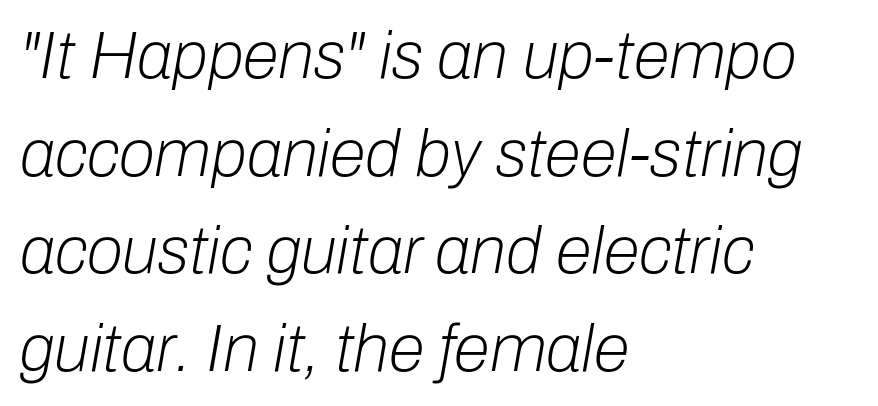
Q: Is the text bold? A: No.
Q: Is the text italic (slanted)? A: Yes, it leans right by about 10 degrees.
Q: Is the text underlined? A: No.
Q: How is the paragraph aligned? A: Left-aligned.
Q: Is the spacing between letters normal or unusually wide? A: Normal.
Q: Is the spacing between lines tight, normal or loose? A: Normal.
Q: Width (condensed, normal, or wide)? A: Normal.
Q: Stroke contrast? A: Low.
Q: x-height? A: Medium.
Q: Monospaced? A: No.
